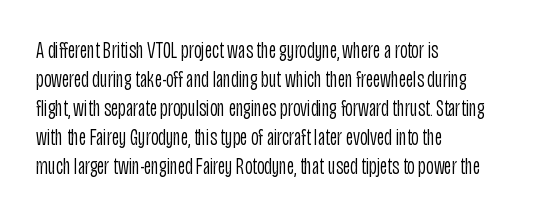
The image shows 23 px text type, upright; set left-aligned, normal line spacing (1.26x), normal letter spacing, not underlined.
